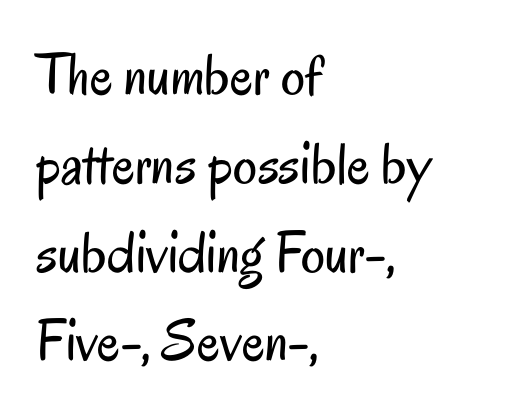
The image shows 60 px regular-weight, condensed sans-serif type, upright; set left-aligned, normal line spacing (1.48x), normal letter spacing, not underlined; low stroke contrast and a small x-height.
